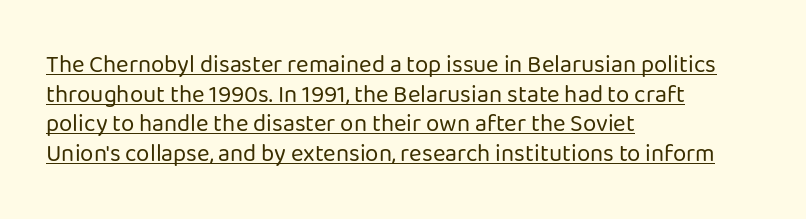
{"italic": "no", "bold": "no", "underline": "yes", "align": "left", "line_spacing_ratio": 1.23, "letter_spacing": "normal", "letter_spacing_em": 0.0, "glyph_px": 24}
